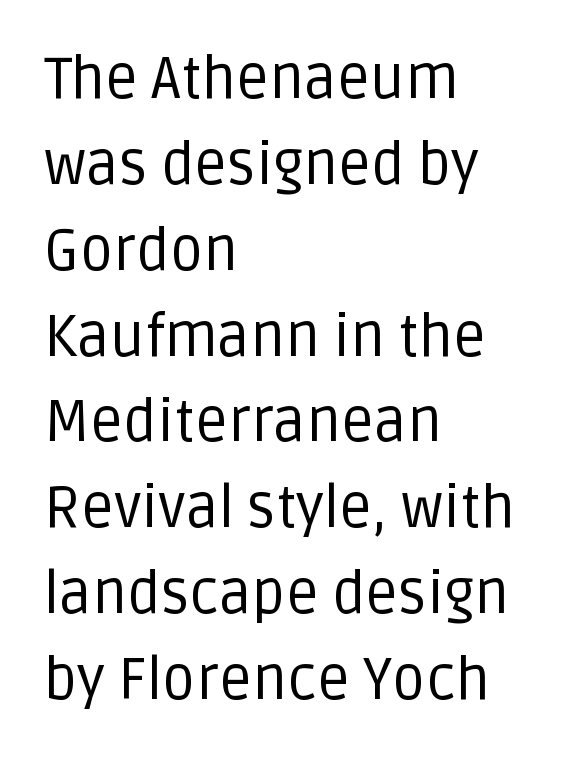
{"serif": "no", "italic": "no", "bold": "no", "weight": "regular", "width": "normal", "stroke_contrast": "low", "x_height": "large", "monospaced": "no", "underline": "no", "align": "left", "line_spacing": "normal", "line_spacing_ratio": 1.48, "letter_spacing": "normal", "letter_spacing_em": 0.0, "glyph_px": 58}
